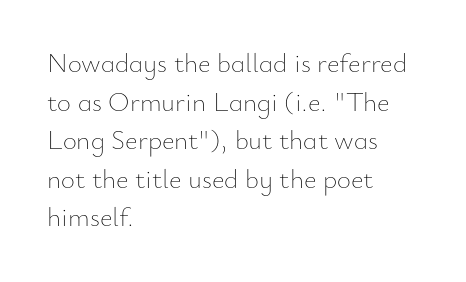
Q: Is the text bold? A: No.
Q: Is the text italic (slanted)? A: No, it is upright.
Q: Is the text underlined? A: No.
Q: How is the paragraph aligned? A: Left-aligned.
Q: Is the spacing between letters normal or unusually wide? A: Normal.
Q: Is the spacing between lines tight, normal or loose? A: Normal.
